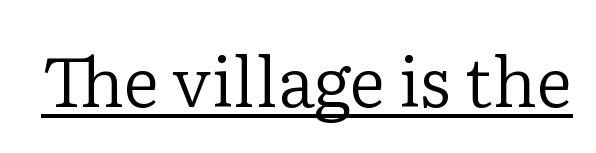
Q: Is the text bold? A: No.
Q: Is the text italic (slanted)? A: No, it is upright.
Q: Is the typeface a serif or a sans-serif typeface? A: Serif.
Q: Is the text underlined? A: Yes.
Q: Is the spacing between letters normal or unusually wide? A: Normal.
Q: Width (condensed, normal, or wide)? A: Normal.
Q: Stroke contrast? A: Low.
Q: x-height? A: Medium.
Q: Monospaced? A: No.
